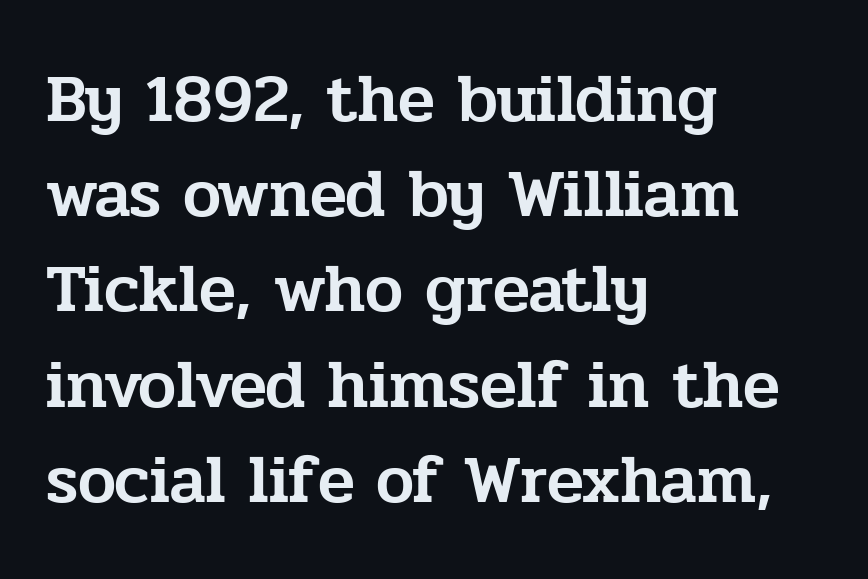
{"serif": "yes", "italic": "no", "width": "normal", "stroke_contrast": "low", "x_height": "medium", "monospaced": "no", "underline": "no", "align": "left", "line_spacing": "normal", "line_spacing_ratio": 1.4, "letter_spacing": "normal", "letter_spacing_em": 0.0, "glyph_px": 68}
